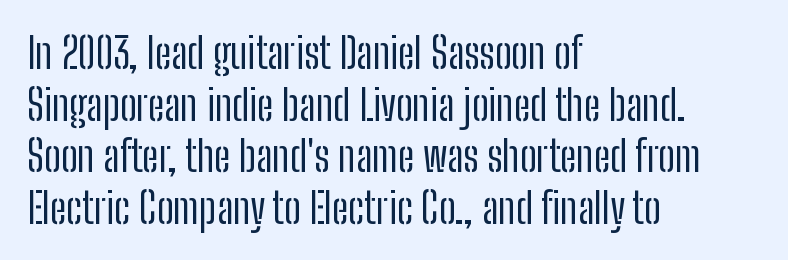
The image shows 42 px regular-weight, condensed sans-serif type, upright; set left-aligned, line spacing 1.23x, normal letter spacing, not underlined; low stroke contrast and a medium x-height.
